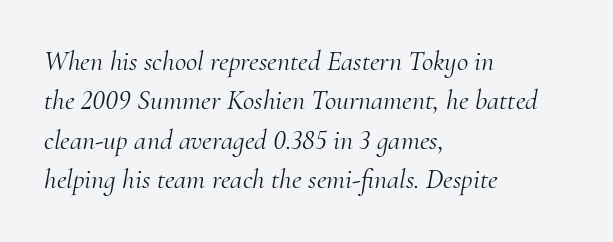
Q: Is the text bold? A: No.
Q: Is the text italic (slanted)? A: Yes, it leans right by about 10 degrees.
Q: Is the typeface a serif or a sans-serif typeface? A: Serif.
Q: Is the text underlined? A: No.
Q: How is the paragraph aligned? A: Left-aligned.
Q: Is the spacing between letters normal or unusually wide? A: Normal.
Q: Is the spacing between lines tight, normal or loose? A: Normal.
Q: Width (condensed, normal, or wide)? A: Normal.
Q: Stroke contrast? A: Medium.
Q: x-height? A: Small.
Q: Monospaced? A: No.
